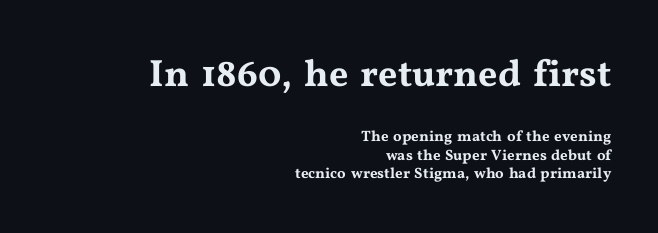
The image shows 38 px wide serif type, upright; set right-aligned, normal line spacing (1.25x), normal letter spacing, not underlined; the first (top) block is 2.53x larger; medium stroke contrast and a medium x-height.
